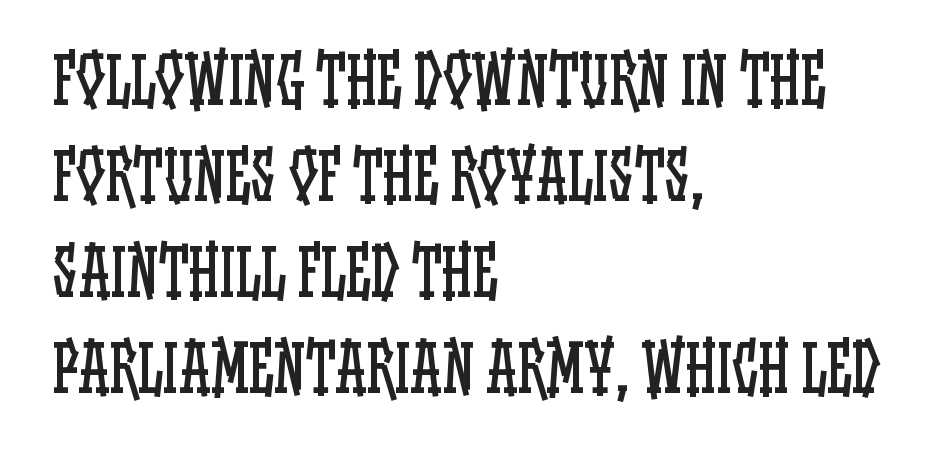
{"italic": "no", "bold": "no", "weight": "regular", "width": "condensed", "stroke_contrast": "low", "x_height": "large", "monospaced": "no", "underline": "no", "align": "left", "line_spacing": "normal", "line_spacing_ratio": 1.5, "letter_spacing": "normal", "letter_spacing_em": 0.0, "glyph_px": 64}
